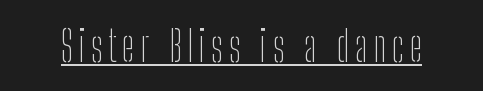
When letters stand straight like this, we call the style roman or upright. Weight: in the light-to-regular range. Note: no serifs on the glyphs. The face used here is proportionally spaced, like ordinary book or web type.
